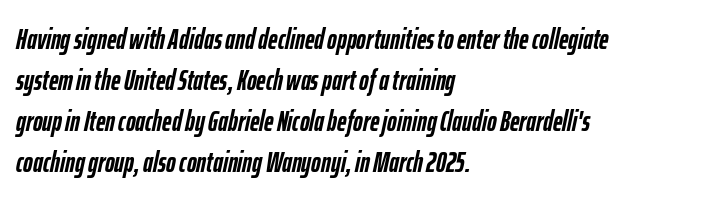
Strong, thick strokes mark this as bold type. This is oblique type, the kind used for emphasis or titles. This sample has the flowing, uneven cadence of proportional lettering. Interline gaps are of average width in this sample.
